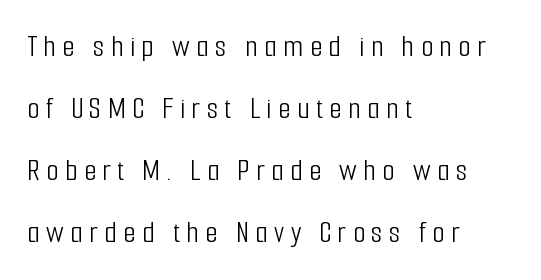
{"serif": "no", "italic": "no", "bold": "no", "weight": "light", "width": "condensed", "stroke_contrast": "low", "x_height": "medium", "monospaced": "no", "underline": "no", "align": "left", "line_spacing": "loose", "line_spacing_ratio": 1.94, "letter_spacing": "wide", "letter_spacing_em": 0.2, "glyph_px": 32}
